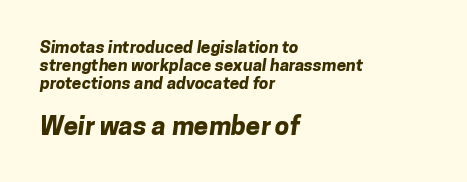
The image shows 26 px bold type; set left-aligned, tight line spacing (1.06x), normal letter spacing, not underlined; the second (bottom) block is 1.53x larger.
